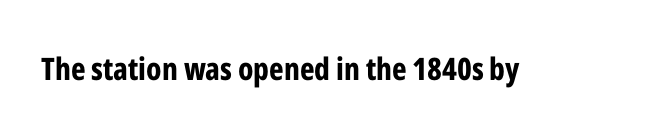
The image shows 31 px bold, condensed sans-serif type, upright; set normal letter spacing, not underlined; low stroke contrast and a medium x-height.
